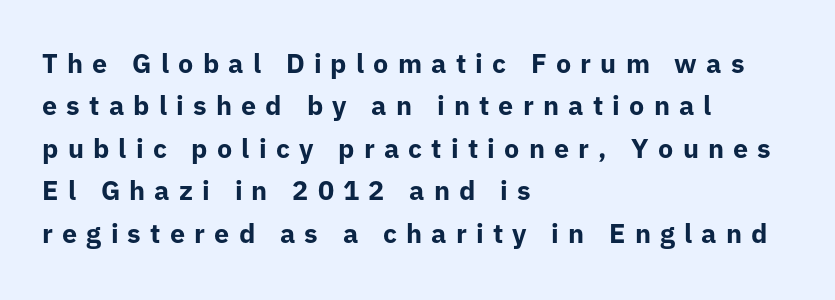
The image shows 27 px bold type, upright; set left-aligned, normal line spacing (1.57x), unusually wide letter spacing (+0.34 em), not underlined.
